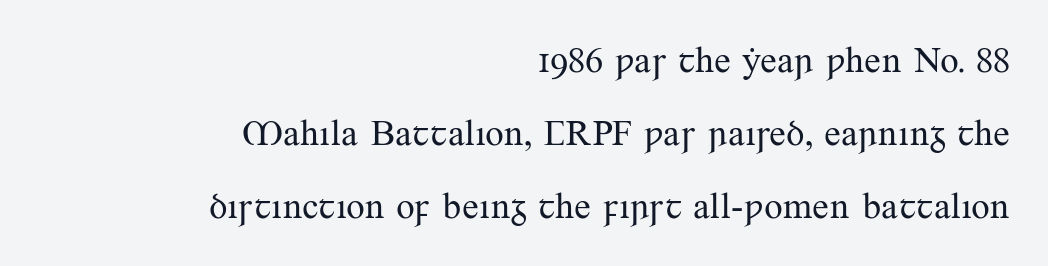
Q: Is the text bold? A: No.
Q: Is the text italic (slanted)? A: No, it is upright.
Q: Is the typeface a serif or a sans-serif typeface? A: Serif.
Q: Is the text underlined? A: No.
Q: How is the paragraph aligned? A: Right-aligned.
Q: Is the spacing between letters normal or unusually wide? A: Normal.
Q: Is the spacing between lines tight, normal or loose? A: Loose.
Q: Width (condensed, normal, or wide)? A: Normal.
Q: Stroke contrast? A: Medium.
Q: x-height? A: Small.
Q: Monospaced? A: No.
